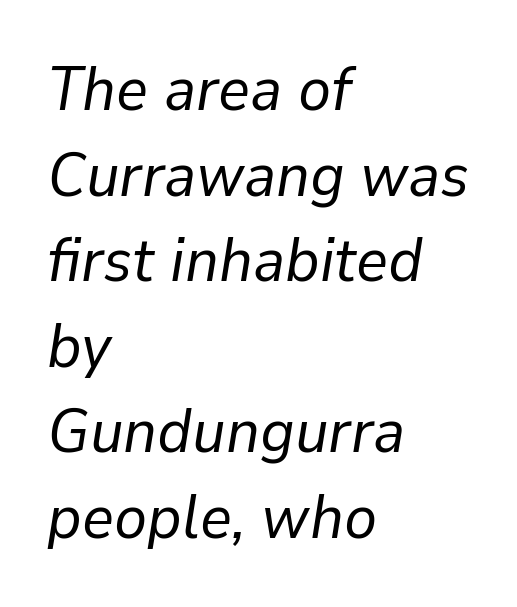
{"italic": "yes", "lean": "right", "slant_degrees": 9, "bold": "no", "weight": "regular", "width": "normal", "stroke_contrast": "low", "x_height": "medium", "monospaced": "no", "underline": "no", "align": "left", "line_spacing": "normal", "line_spacing_ratio": 1.38, "letter_spacing": "normal", "letter_spacing_em": 0.0, "glyph_px": 62}
